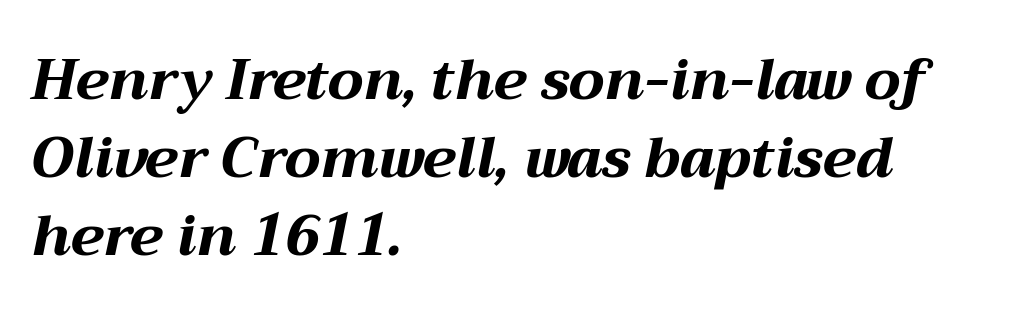
{"italic": "yes", "lean": "right", "slant_degrees": 12, "bold": "yes", "weight": "bold", "width": "wide", "stroke_contrast": "medium", "x_height": "medium", "monospaced": "no", "underline": "no", "align": "left", "line_spacing": "normal", "line_spacing_ratio": 1.39, "letter_spacing": "normal", "letter_spacing_em": 0.0, "glyph_px": 56}
